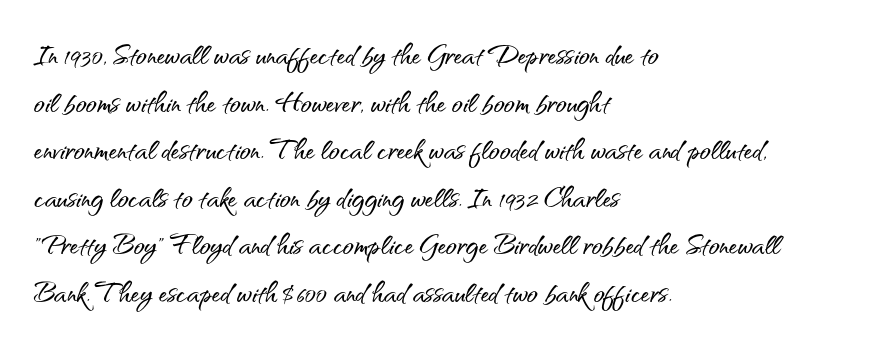
Here the designer chose a conventional face with non-uniform glyph widths. This sample is left-justified, so line endings fall wherever the words run out. Does extra space separate the letters? No, they use regular spacing. Successive baselines arrive at the customary interval.
